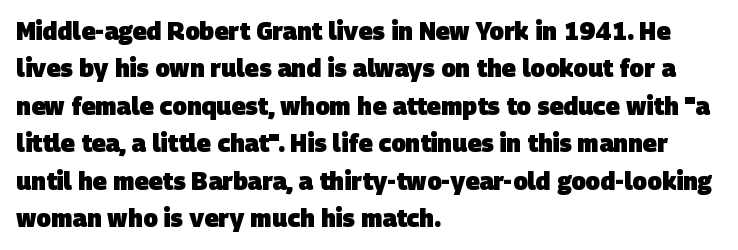
The image shows 24 px bold type; set left-aligned, normal line spacing (1.56x), normal letter spacing, not underlined.
